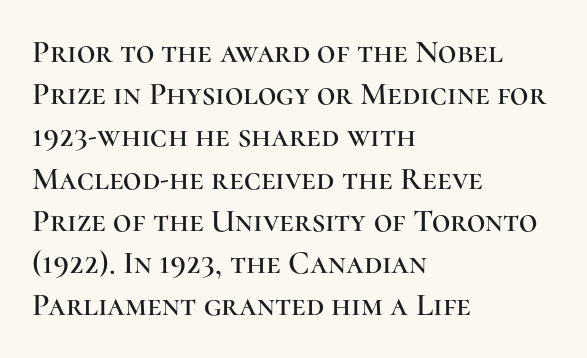
The image shows 32 px serif type, upright; set left-aligned, normal line spacing (1.32x), normal letter spacing, not underlined; high stroke contrast and a medium x-height.
